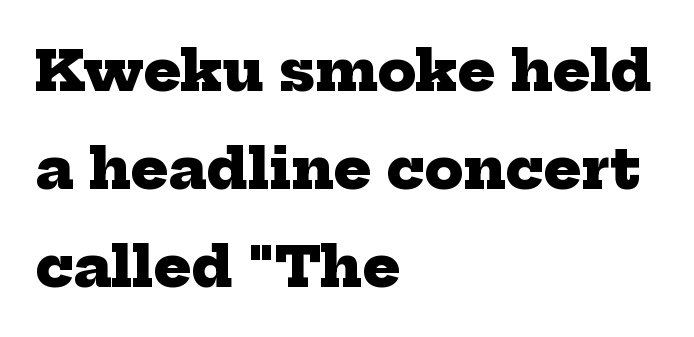
The image shows 56 px heavy serif type; set left-aligned, line spacing 1.75x, normal letter spacing, not underlined; low stroke contrast and a medium x-height.
